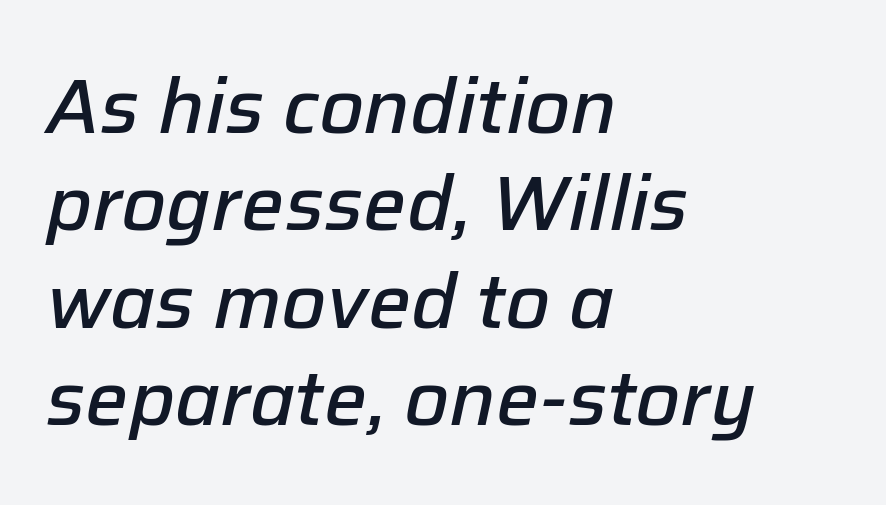
{"italic": "yes", "lean": "right", "slant_degrees": 12, "bold": "semi", "weight": "semibold", "width": "normal", "stroke_contrast": "low", "x_height": "medium", "monospaced": "no", "underline": "no", "align": "left", "line_spacing": "normal", "line_spacing_ratio": 1.28, "letter_spacing": "normal", "letter_spacing_em": 0.0, "glyph_px": 76}
